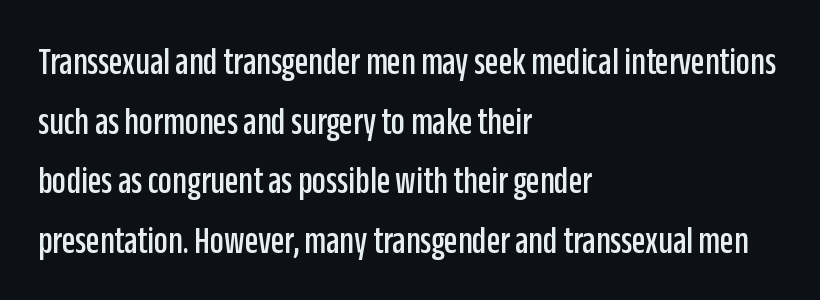
A roman cut, with each character standing at attention. The rendering shows plain stroke endings on the letterforms — a sans-serif design. The passage shown is not underscored anywhere. Each line starts at the same left margin while the right side varies. The passage shown is typed in a proportional face where columns would drift. If you measured baseline to baseline, you'd find a middling distance.
